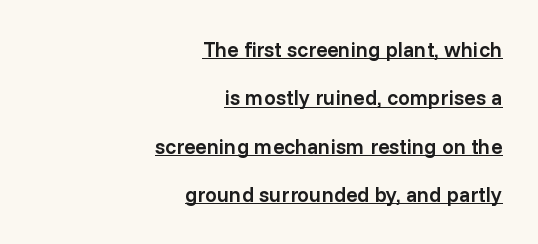
Students, note that the glyphs here touch the page at normal intervals. What decoration does the sample have? An underline. Nope, not italic — everything's standing straight. Does the weight exceed regular? Yes, but only to semibold. Summary of vertical rhythm: relaxed, with wide interline spacing.
